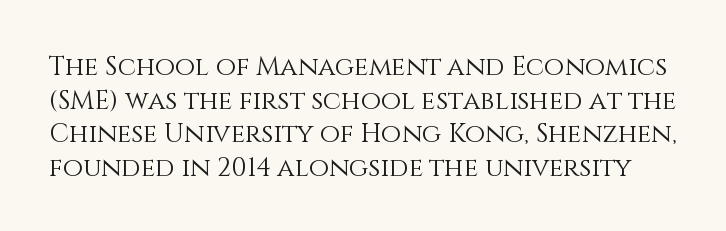
{"italic": "no", "bold": "no", "underline": "no", "line_spacing": "normal", "line_spacing_ratio": 1.29, "letter_spacing": "normal", "letter_spacing_em": 0.0, "glyph_px": 26}
